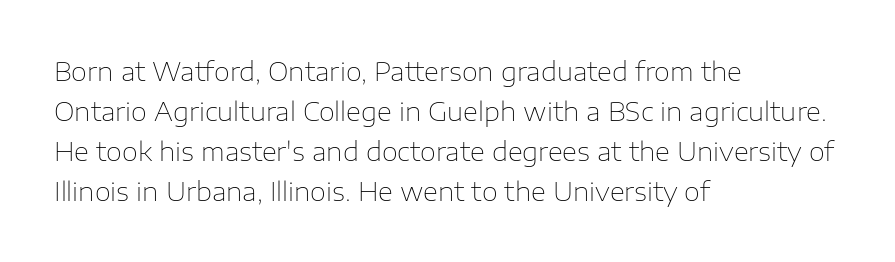
{"italic": "no", "bold": "no", "underline": "no", "align": "left", "line_spacing": "normal", "line_spacing_ratio": 1.54, "letter_spacing": "normal", "letter_spacing_em": 0.0, "glyph_px": 26}
